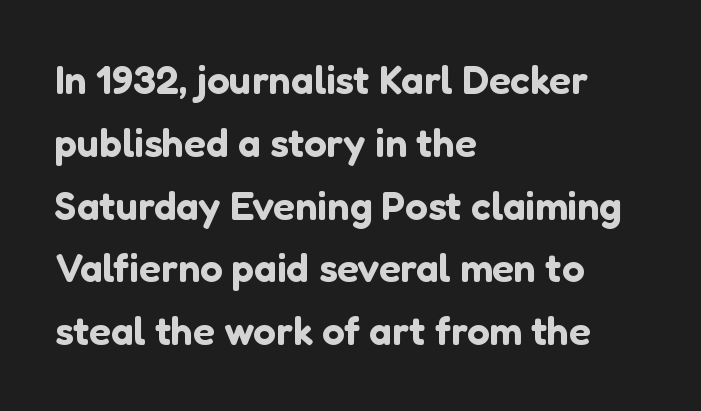
Q: Is the text italic (slanted)? A: No, it is upright.
Q: Is the typeface a serif or a sans-serif typeface? A: Sans-serif.
Q: Is the text underlined? A: No.
Q: How is the paragraph aligned? A: Left-aligned.
Q: Is the spacing between letters normal or unusually wide? A: Normal.
Q: Is the spacing between lines tight, normal or loose? A: Normal.
Q: Width (condensed, normal, or wide)? A: Normal.
Q: Stroke contrast? A: Low.
Q: x-height? A: Medium.
Q: Monospaced? A: No.
